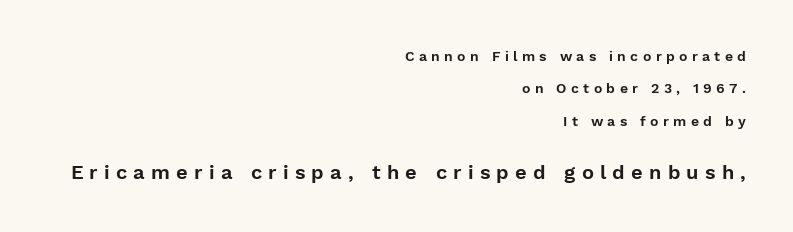
The image shows 20 px text type, upright; set right-aligned, loose line spacing (2.31x), unusually wide letter spacing (+0.31 em), not underlined; the second (bottom) block is 1.43x larger.
